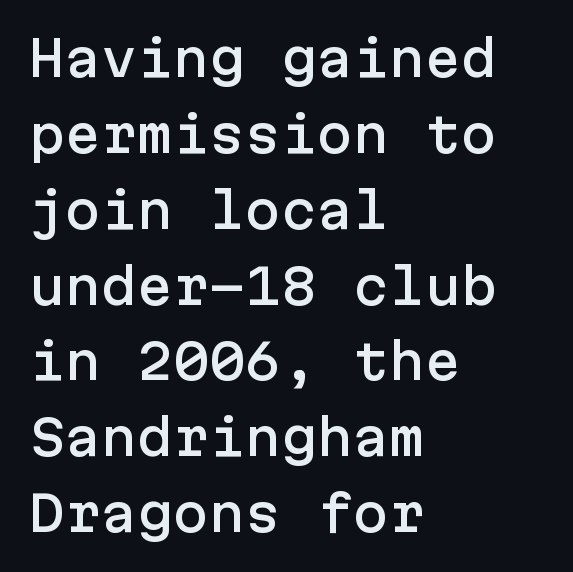
The specimen reads as upright at a glance. Examine the stroke ends and you'll find no serifs. Look at the tracking — it's just the regular setting, nothing added. Nobody drew a line under any word here.
